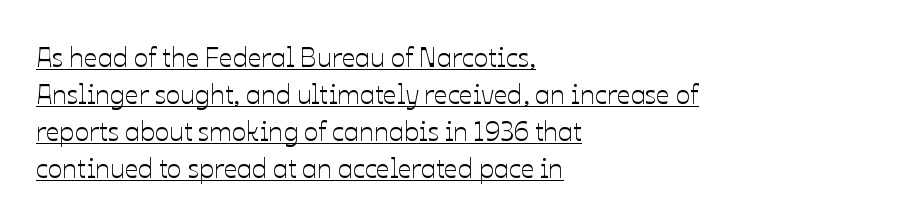
The image shows 27 px text type, upright; set left-aligned, normal line spacing (1.37x), normal letter spacing, underlined.
